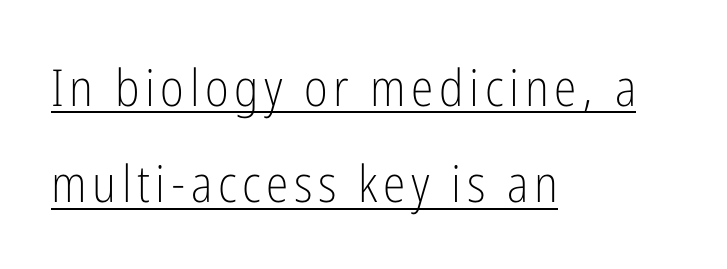
{"serif": "no", "italic": "no", "bold": "no", "weight": "light", "width": "condensed", "stroke_contrast": "low", "x_height": "medium", "monospaced": "no", "underline": "yes", "align": "left", "line_spacing_ratio": 1.89, "glyph_px": 51}
